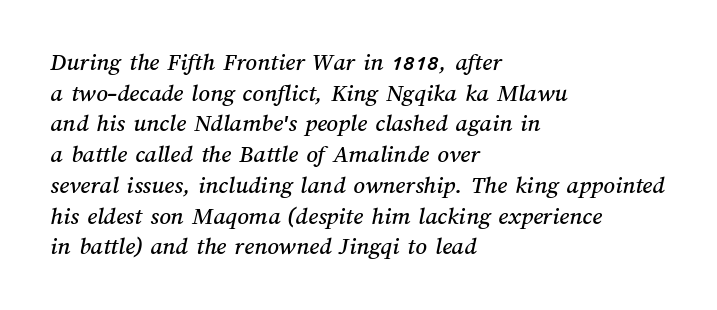
These lines keep a tight, regular rhythm from letter to letter. Only glyphs here, with clear space below each row. All the whitespace from short lines collects on the right.
